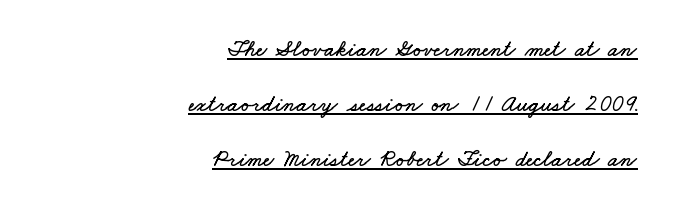
{"underline": "yes", "align": "right", "line_spacing": "loose", "line_spacing_ratio": 2.4, "letter_spacing": "normal", "letter_spacing_em": 0.0, "glyph_px": 23}
